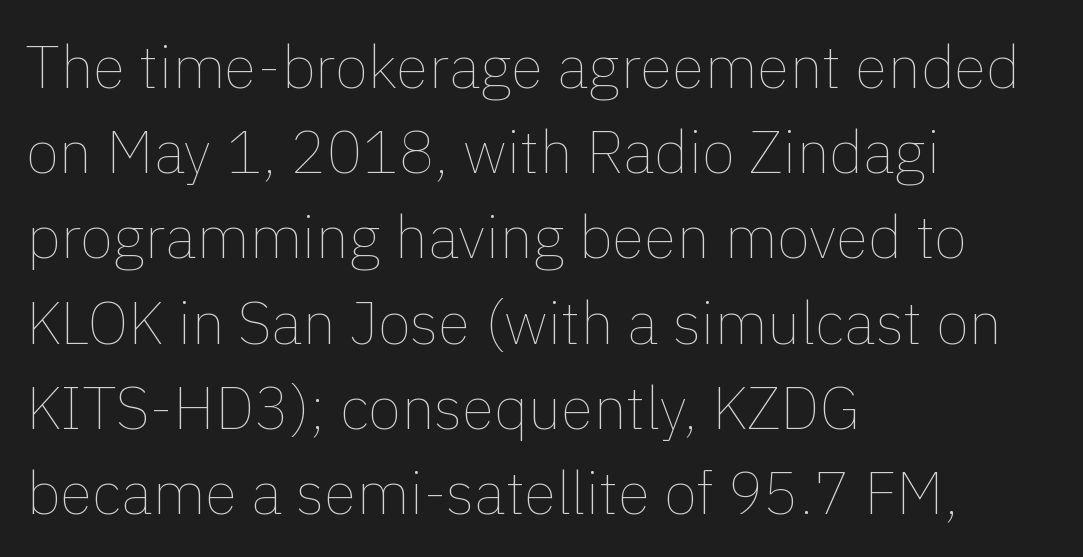
The image shows 60 px thin type, upright; set left-aligned, normal line spacing (1.42x), normal letter spacing, not underlined; a medium x-height.
